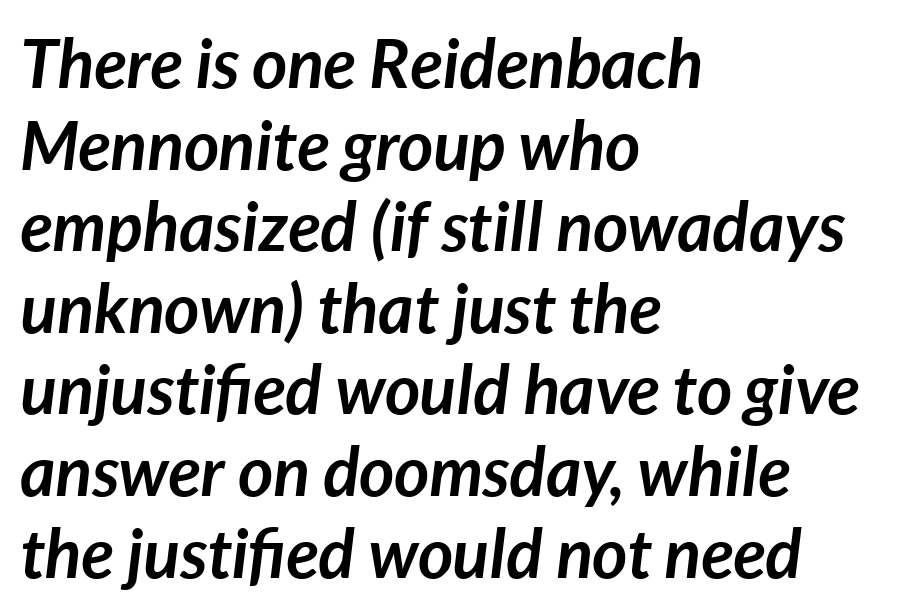
Q: Is the text bold? A: Yes.
Q: Is the text italic (slanted)? A: Yes, it leans right by about 7 degrees.
Q: Is the text underlined? A: No.
Q: How is the paragraph aligned? A: Left-aligned.
Q: Is the spacing between letters normal or unusually wide? A: Normal.
Q: Width (condensed, normal, or wide)? A: Normal.
Q: Stroke contrast? A: Low.
Q: x-height? A: Medium.
Q: Monospaced? A: No.
